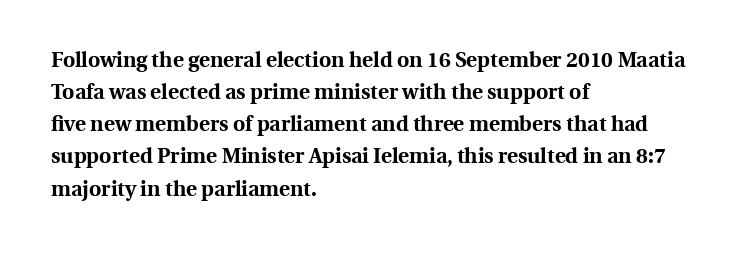
Q: Is the text bold? A: Yes.
Q: Is the text italic (slanted)? A: No, it is upright.
Q: Is the text underlined? A: No.
Q: How is the paragraph aligned? A: Left-aligned.
Q: Is the spacing between letters normal or unusually wide? A: Normal.
Q: Is the spacing between lines tight, normal or loose? A: Normal.
